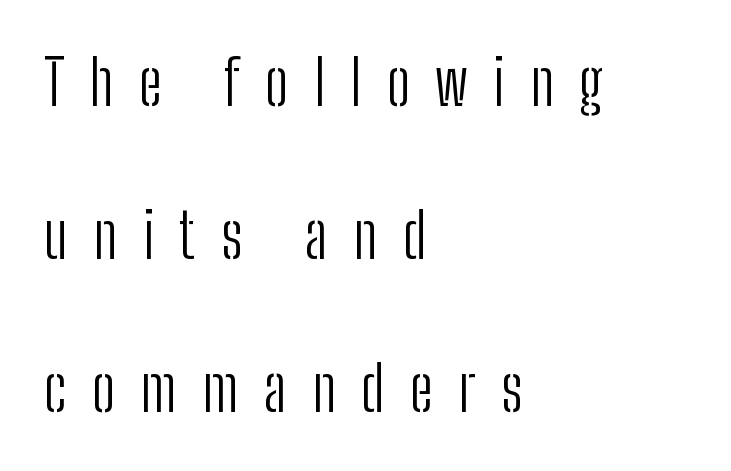
Q: Is the text bold? A: No.
Q: Is the text italic (slanted)? A: No, it is upright.
Q: Is the typeface a serif or a sans-serif typeface? A: Sans-serif.
Q: Is the text underlined? A: No.
Q: How is the paragraph aligned? A: Left-aligned.
Q: Is the spacing between letters normal or unusually wide? A: Unusually wide.
Q: Is the spacing between lines tight, normal or loose? A: Loose.
Q: Width (condensed, normal, or wide)? A: Condensed.
Q: Stroke contrast? A: Low.
Q: x-height? A: Medium.
Q: Monospaced? A: No.
